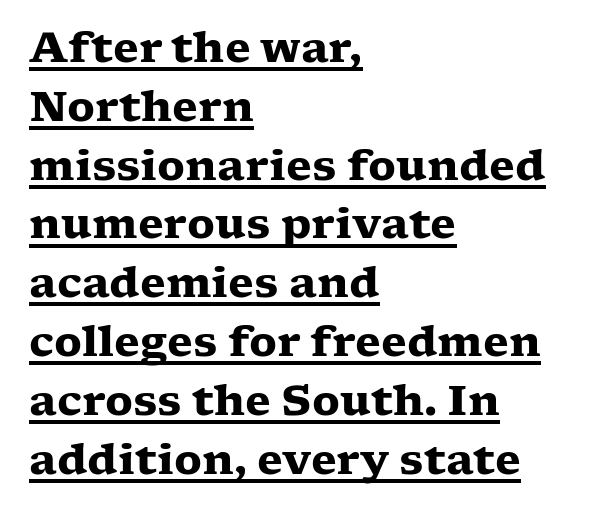
{"serif": "yes", "italic": "no", "bold": "yes", "weight": "heavy", "width": "wide", "stroke_contrast": "low", "x_height": "medium", "monospaced": "no", "underline": "yes", "align": "left", "line_spacing": "normal", "line_spacing_ratio": 1.4, "letter_spacing": "normal", "letter_spacing_em": 0.0, "glyph_px": 42}
